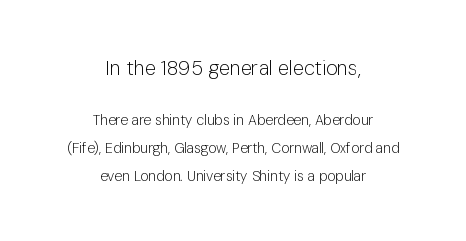
The image shows 20 px text type, upright; set centered, loose line spacing (2.0x), normal letter spacing, not underlined; the first (top) block is 1.43x larger.
